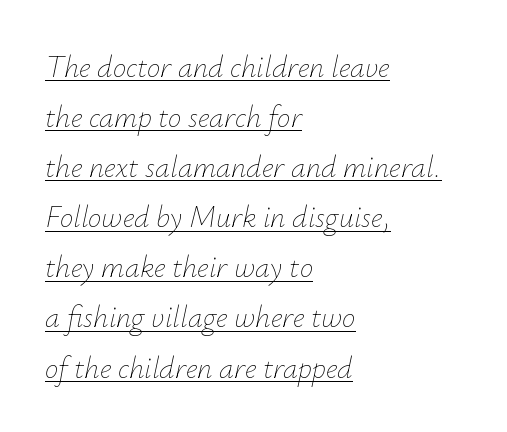
{"italic": "yes", "lean": "right", "slant_degrees": 12, "bold": "no", "weight": "thin", "width": "normal", "stroke_contrast": "low", "x_height": "small", "monospaced": "no", "underline": "yes", "align": "left", "line_spacing": "normal", "line_spacing_ratio": 1.67, "letter_spacing": "normal", "letter_spacing_em": 0.0, "glyph_px": 30}
